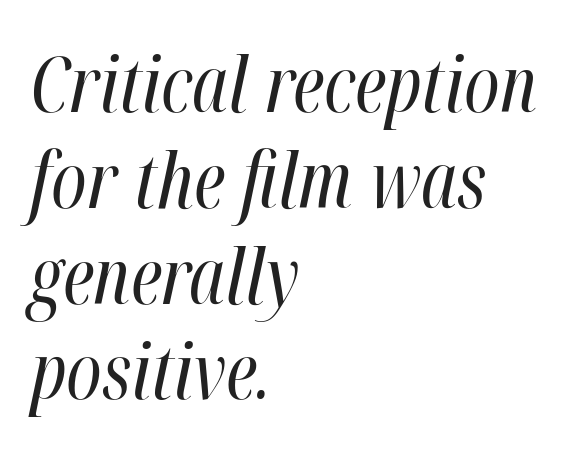
Q: Is the text bold? A: No.
Q: Is the text italic (slanted)? A: Yes, it leans right by about 12 degrees.
Q: Is the text underlined? A: No.
Q: How is the paragraph aligned? A: Left-aligned.
Q: Is the spacing between letters normal or unusually wide? A: Normal.
Q: Is the spacing between lines tight, normal or loose? A: Normal.
Q: Width (condensed, normal, or wide)? A: Condensed.
Q: Stroke contrast? A: High.
Q: x-height? A: Medium.
Q: Monospaced? A: No.
